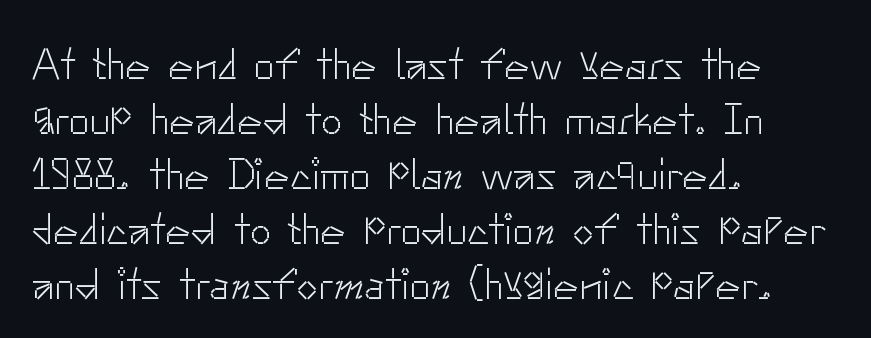
Q: Is the text bold? A: No.
Q: Is the text italic (slanted)? A: No, it is upright.
Q: Is the typeface a serif or a sans-serif typeface? A: Sans-serif.
Q: Is the text underlined? A: No.
Q: How is the paragraph aligned? A: Left-aligned.
Q: Is the spacing between letters normal or unusually wide? A: Normal.
Q: Is the spacing between lines tight, normal or loose? A: Normal.
Q: Width (condensed, normal, or wide)? A: Normal.
Q: Stroke contrast? A: Low.
Q: x-height? A: Small.
Q: Monospaced? A: No.
